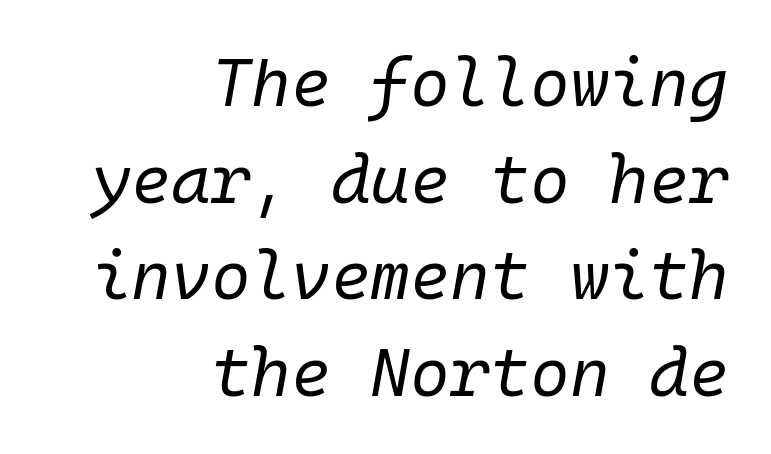
The image shows 68 px regular-weight type, italic (leaning right), monospaced; set right-aligned, normal line spacing (1.42x), normal letter spacing, not underlined; low stroke contrast and a medium x-height.
